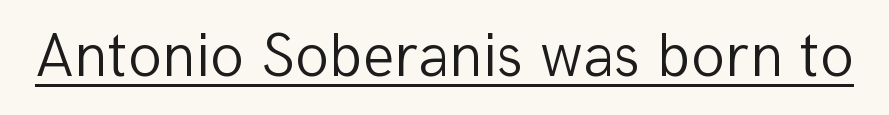
The typography opts for an upright posture over an oblique one. The face used here is proportionally spaced, like ordinary book or web type. Does a line run under the words? Yes, clearly. Unlike a traditional serif, this face leaves its strokes unadorned. The letterforms sit shoulder to shoulder at normal distance. Nothing heavy about these letters — not bold at all.
